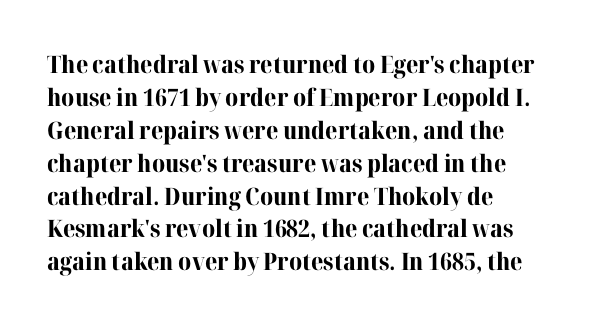
The image shows 24 px bold type, upright; set left-aligned, normal line spacing (1.37x), normal letter spacing, not underlined.
